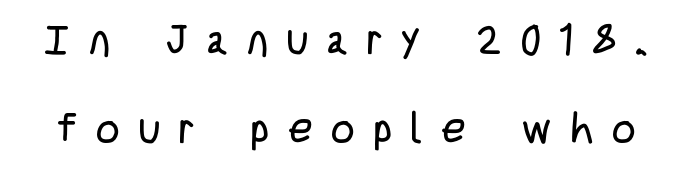
Decoration check: the copy has no underline. This reads as an unemphasized weight, regular at the heaviest. The tracking jumps out immediately: characters are airy and widely separated. These lines are composed in type without serifs.
